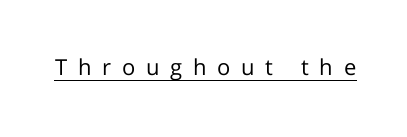
Posture: vertical. The passage shown is not bold in any degree. What stands out about the letter spacing? Its width — letters are far apart. Caption: lettering with a line underneath.
